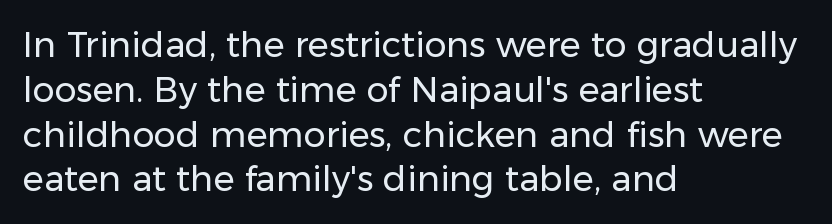
The image shows 35 px regular-weight sans-serif type, upright; set left-aligned, normal line spacing (1.28x), normal letter spacing, not underlined; low stroke contrast and a medium x-height.
